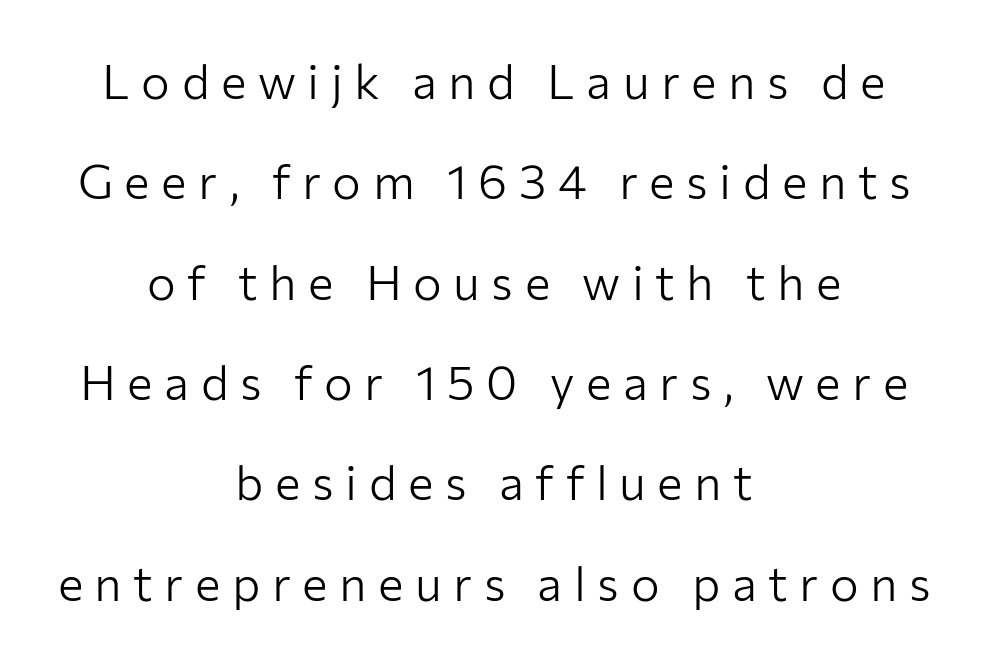
Q: Is the text bold? A: No.
Q: Is the text italic (slanted)? A: No, it is upright.
Q: Is the typeface a serif or a sans-serif typeface? A: Sans-serif.
Q: Is the text underlined? A: No.
Q: How is the paragraph aligned? A: Centered.
Q: Is the spacing between letters normal or unusually wide? A: Unusually wide.
Q: Is the spacing between lines tight, normal or loose? A: Loose.
Q: Width (condensed, normal, or wide)? A: Normal.
Q: Stroke contrast? A: Low.
Q: x-height? A: Medium.
Q: Monospaced? A: No.
